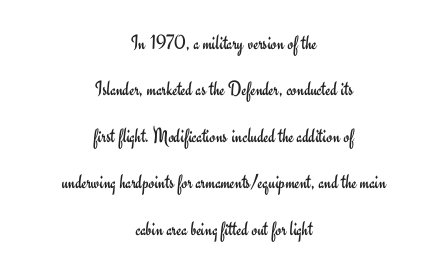
Q: Is the text bold? A: No.
Q: Is the text italic (slanted)? A: Yes.
Q: Is the text underlined? A: No.
Q: How is the paragraph aligned? A: Centered.
Q: Is the spacing between letters normal or unusually wide? A: Normal.
Q: Is the spacing between lines tight, normal or loose? A: Loose.
